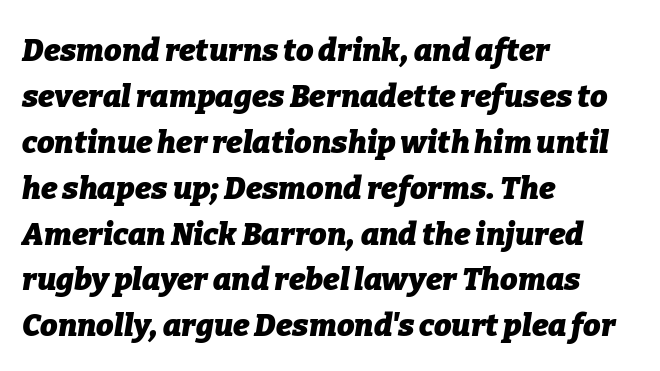
Spacing verdict: proportional, widths tailored to each character. In terms of leading, this rendering sits right in the middle. Where is the straight margin? On the left. The typography opts for an oblique posture over an upright one.
